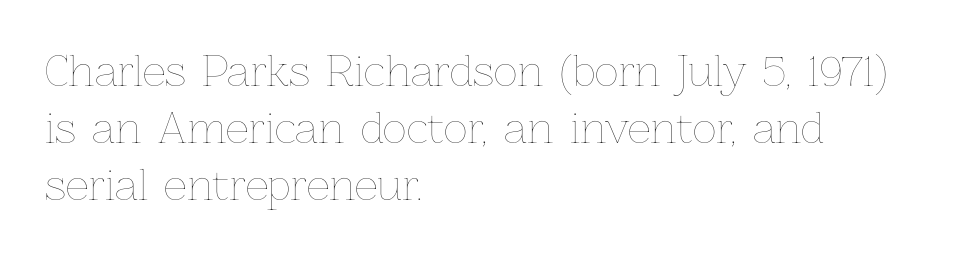
Q: Is the text bold? A: No.
Q: Is the text italic (slanted)? A: No, it is upright.
Q: Is the text underlined? A: No.
Q: How is the paragraph aligned? A: Left-aligned.
Q: Is the spacing between letters normal or unusually wide? A: Normal.
Q: Is the spacing between lines tight, normal or loose? A: Normal.
Q: Width (condensed, normal, or wide)? A: Normal.
Q: Stroke contrast? A: Low.
Q: x-height? A: Medium.
Q: Monospaced? A: No.
